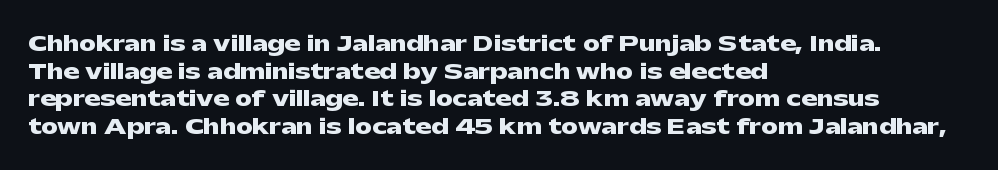
Q: Is the text bold? A: Yes.
Q: Is the text italic (slanted)? A: No, it is upright.
Q: Is the text underlined? A: No.
Q: How is the paragraph aligned? A: Left-aligned.
Q: Is the spacing between letters normal or unusually wide? A: Normal.
Q: Is the spacing between lines tight, normal or loose? A: Normal.
